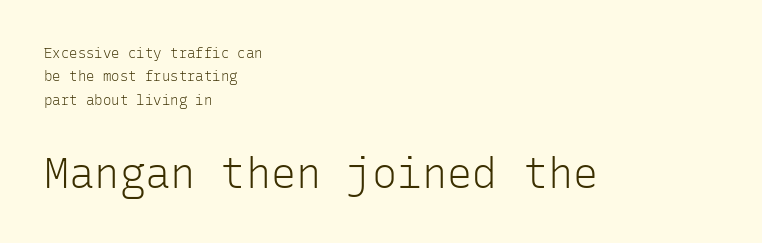
The image shows 42 px light sans-serif type, upright, monospaced; set left-aligned, normal line spacing (1.67x), normal letter spacing, not underlined; the second (bottom) block is 3.0x larger; low stroke contrast and a medium x-height.
